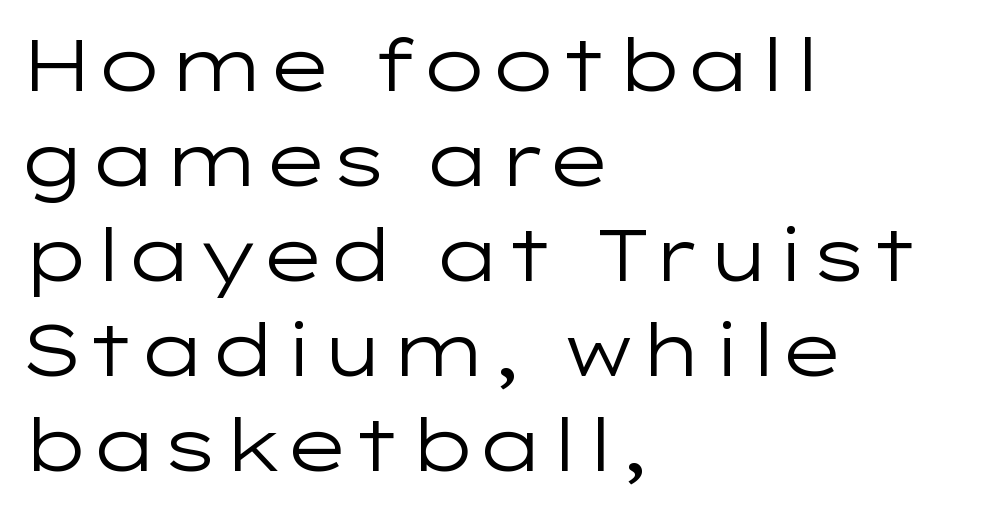
The image shows 73 px regular-weight, wide sans-serif type, upright; set left-aligned, normal line spacing (1.3x), normal letter spacing, not underlined; low stroke contrast and a medium x-height.
